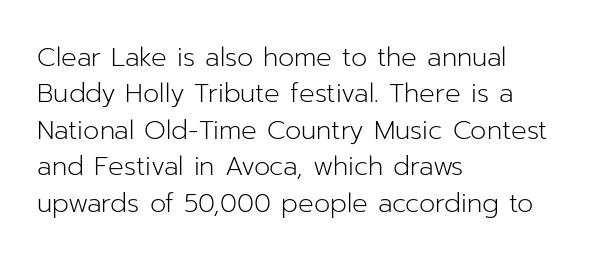
Short and long lines alike share a common starting point at left. The typeface has the unassuming heft of standard copy or less. Is the letter spacing exaggerated? No — it looks like the ordinary default. Has an underline been added? It has not. Posture: vertical.
